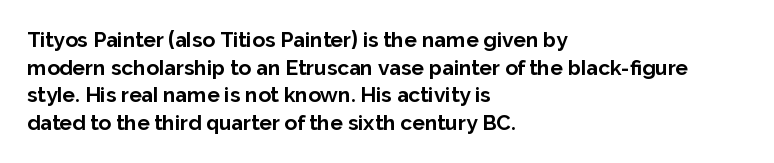
It's the straight-up-and-down kind of type. The words here are not underlined. Summary of vertical rhythm: regular, with standard interline spacing. Alignment: flush left. The rendering keeps characters at their native spacing.
